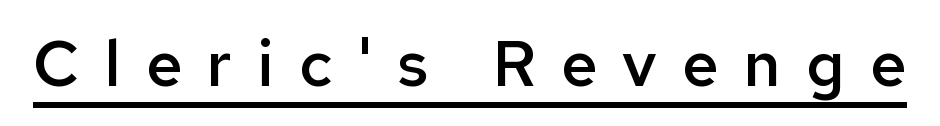
The image shows 64 px semibold sans-serif type, upright; set unusually wide letter spacing (+0.39 em), underlined; low stroke contrast and a medium x-height.
